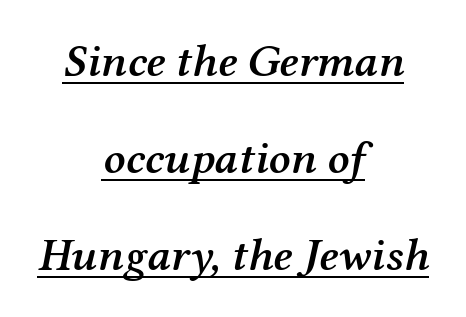
Notice the wide empty band between every row — that's loose leading. Caption: multi-line text, centered on the measure. The rendering applies a slant to the glyphs. Firm but not heavy-handed strokes: this text is semibold. Serif or sans? Serif — the stroke terminals have little feet.
